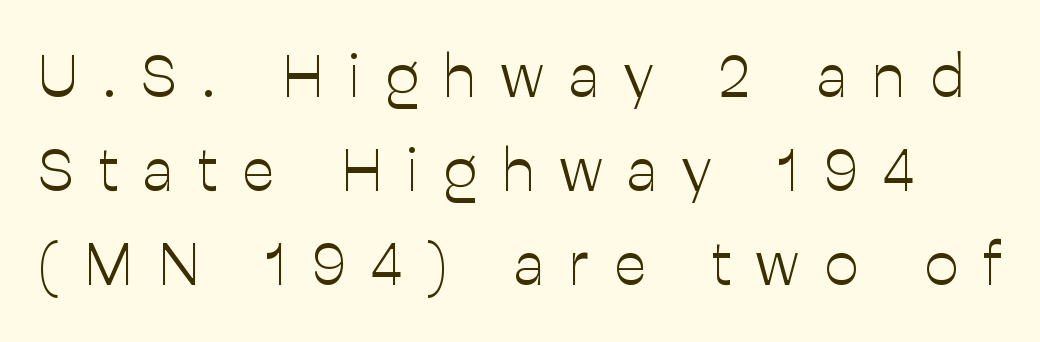
The image shows 60 px light sans-serif type, upright; set normal line spacing (1.57x), unusually wide letter spacing (+0.42 em), not underlined; low stroke contrast and a medium x-height.
